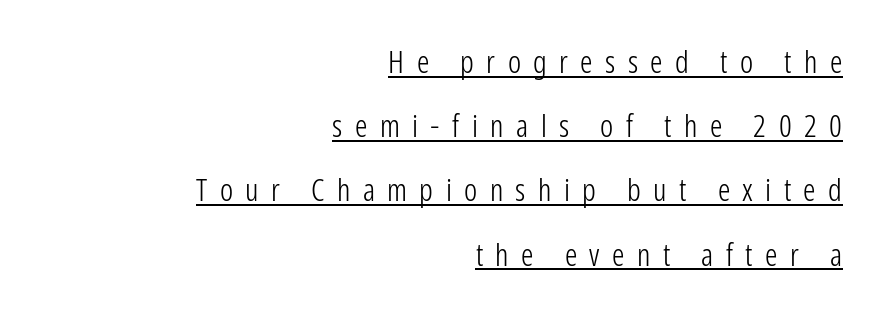
Looks like regular typesetting: each glyph gets only the width it needs. The face used here is rendered with a markedly widened letterfit. Notice how the stems are strictly vertical — no italics here. Typeset ragged left — the right edge is the straight one.
